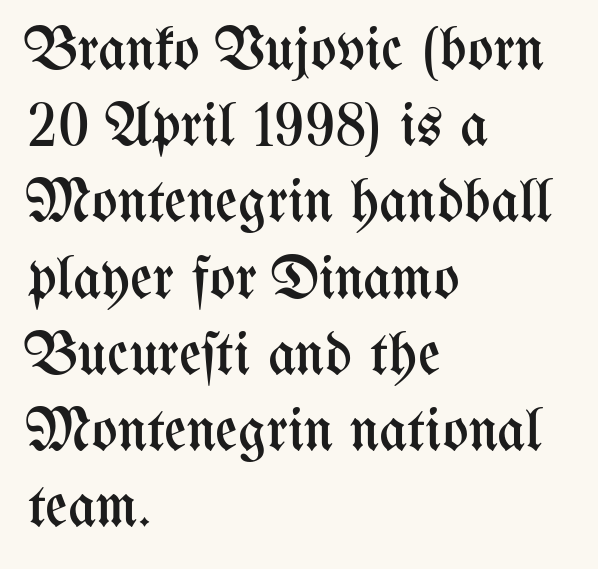
{"italic": "no", "bold": "no", "weight": "regular", "width": "condensed", "stroke_contrast": "medium", "x_height": "medium", "monospaced": "no", "underline": "no", "align": "left", "line_spacing": "normal", "line_spacing_ratio": 1.25, "letter_spacing": "normal", "letter_spacing_em": 0.0, "glyph_px": 61}
